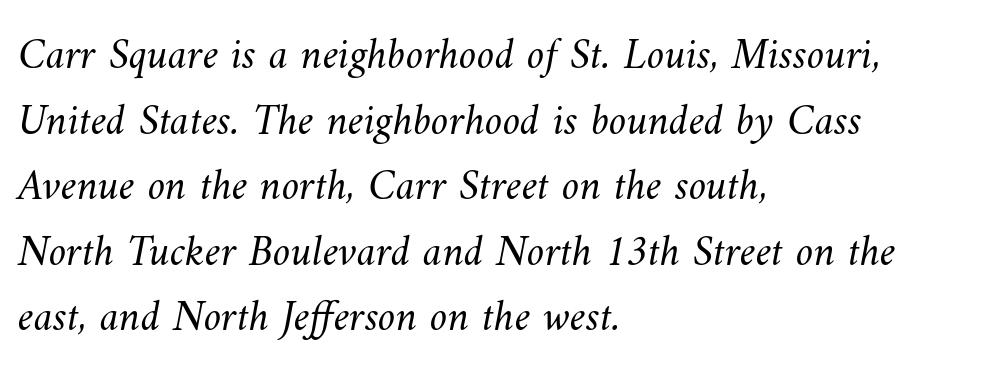
{"bold": "no", "weight": "light", "width": "normal", "stroke_contrast": "medium", "x_height": "small", "monospaced": "no", "underline": "no", "align": "left", "line_spacing": "normal", "line_spacing_ratio": 1.49, "letter_spacing": "normal", "letter_spacing_em": 0.0, "glyph_px": 44}
